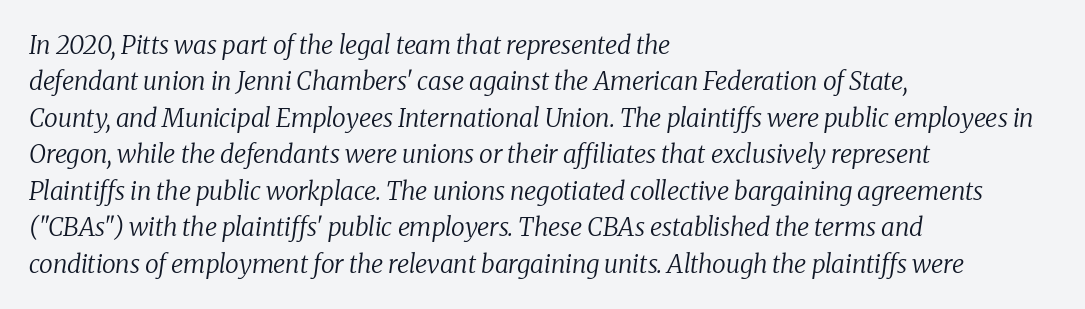
Q: Is the text bold? A: No.
Q: Is the text italic (slanted)? A: Yes, it leans right by about 8 degrees.
Q: Is the text underlined? A: No.
Q: How is the paragraph aligned? A: Left-aligned.
Q: Is the spacing between letters normal or unusually wide? A: Normal.
Q: Is the spacing between lines tight, normal or loose? A: Normal.
